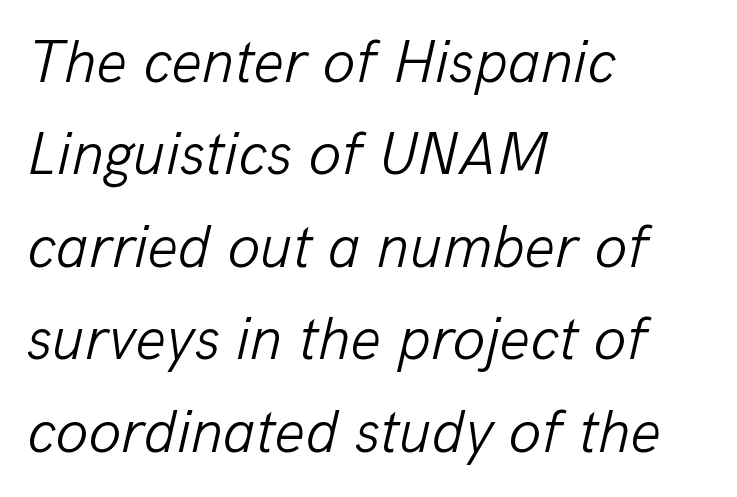
Q: Is the text bold? A: No.
Q: Is the text italic (slanted)? A: Yes, it leans right by about 13 degrees.
Q: Is the text underlined? A: No.
Q: How is the paragraph aligned? A: Left-aligned.
Q: Is the spacing between letters normal or unusually wide? A: Normal.
Q: Is the spacing between lines tight, normal or loose? A: Normal.
Q: Width (condensed, normal, or wide)? A: Normal.
Q: Stroke contrast? A: Low.
Q: x-height? A: Medium.
Q: Monospaced? A: No.
